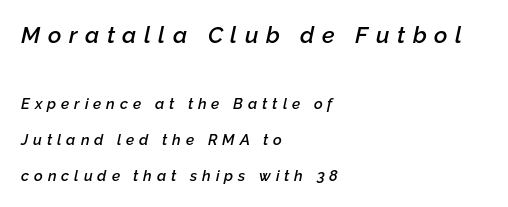
The image shows 23 px text type, italic (leaning right); set left-aligned, loose line spacing (2.39x), unusually wide letter spacing (+0.33 em), not underlined; the first (top) block is 1.53x larger.
